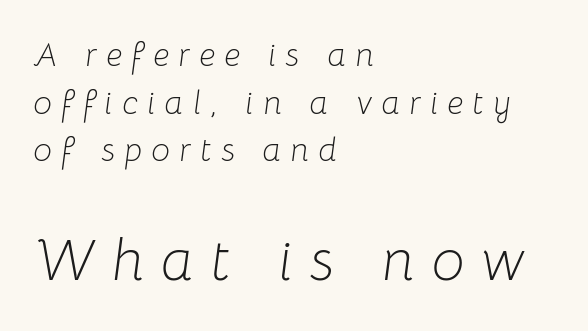
{"italic": "yes", "lean": "right", "slant_degrees": 8, "bold": "no", "weight": "light", "width": "normal", "stroke_contrast": "low", "x_height": "medium", "monospaced": "no", "underline": "no", "align": "left", "line_spacing": "normal", "line_spacing_ratio": 1.44, "letter_spacing": "wide", "letter_spacing_em": 0.29, "larger_block": "second", "size_ratio": 1.76, "glyph_px": 58}
